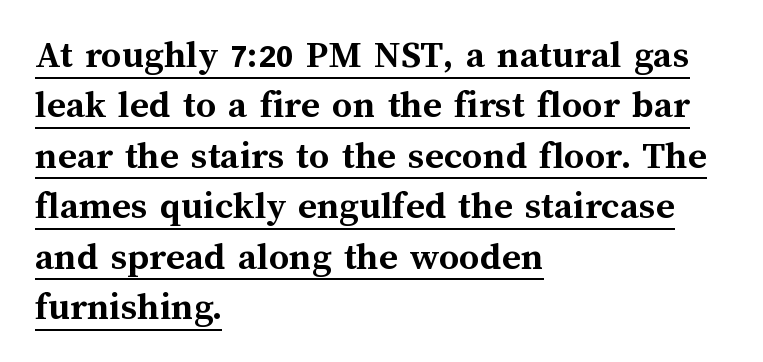
Does the copy run flush right? No — it runs flush left. Chunky letters — that's bold for sure. Do the characters align in a grid? No, the font is proportional. In terms of posture, this sample is upright.
